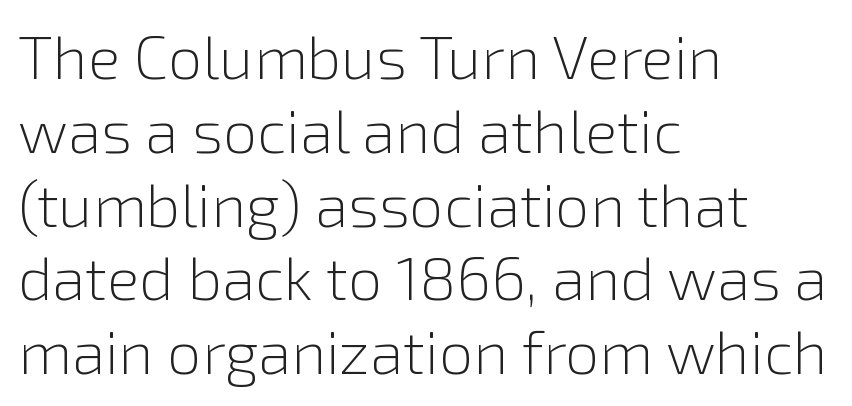
{"serif": "no", "italic": "no", "bold": "no", "weight": "light", "width": "normal", "stroke_contrast": "low", "x_height": "medium", "monospaced": "no", "underline": "no", "align": "left", "line_spacing_ratio": 1.21, "letter_spacing": "normal", "letter_spacing_em": 0.0, "glyph_px": 61}
